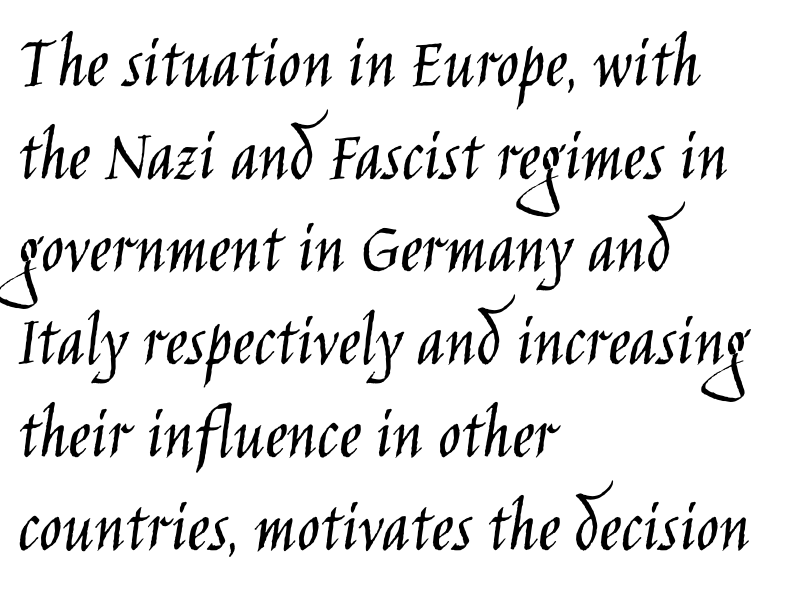
The image shows 76 px light, condensed sans-serif type; set left-aligned, line spacing 1.22x, normal letter spacing, not underlined; low stroke contrast and a large x-height.
